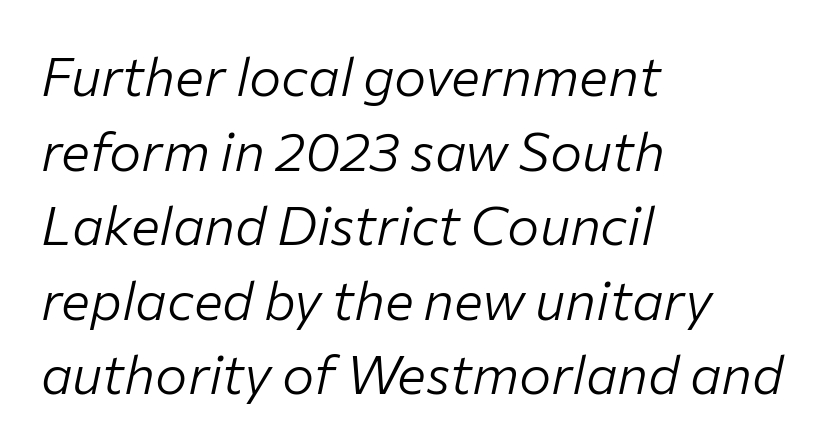
{"italic": "yes", "lean": "right", "slant_degrees": 12, "bold": "no", "weight": "light", "width": "normal", "stroke_contrast": "low", "x_height": "medium", "monospaced": "no", "underline": "no", "align": "left", "line_spacing": "normal", "line_spacing_ratio": 1.38, "letter_spacing": "normal", "letter_spacing_em": 0.0, "glyph_px": 54}
